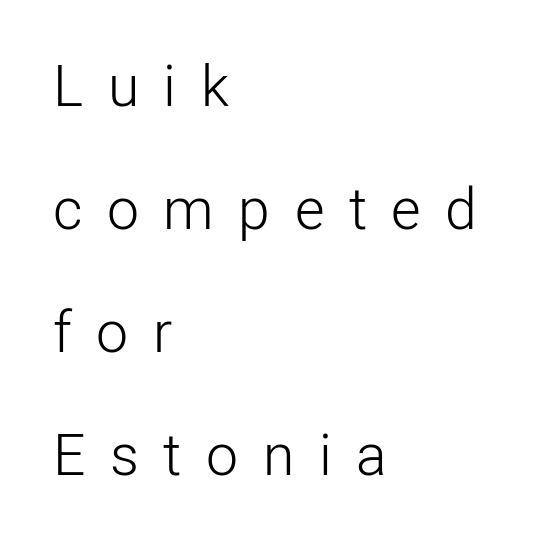
{"serif": "no", "italic": "no", "bold": "no", "weight": "light", "width": "normal", "stroke_contrast": "low", "x_height": "medium", "monospaced": "no", "underline": "no", "align": "left", "line_spacing": "loose", "line_spacing_ratio": 2.16, "letter_spacing": "wide", "letter_spacing_em": 0.43, "glyph_px": 57}
